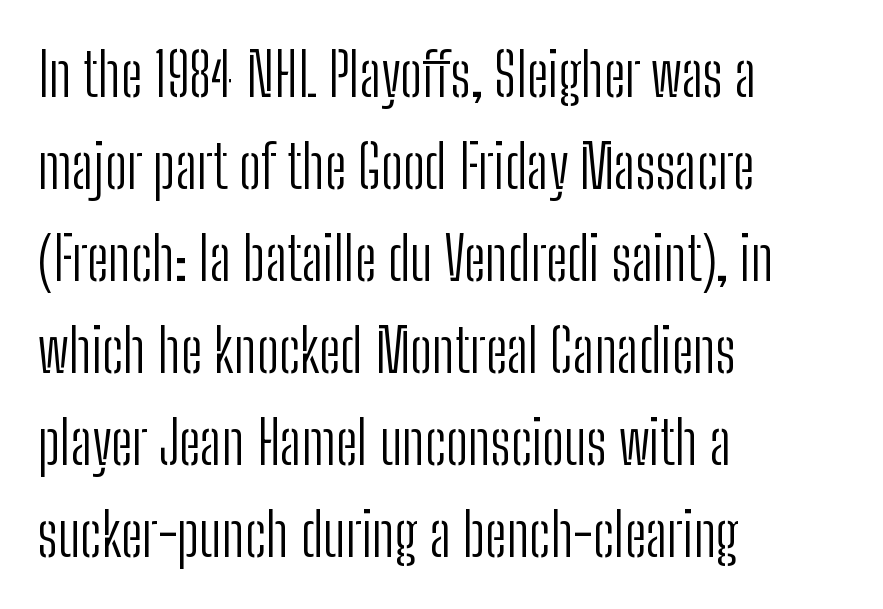
Does the type have serifs? No, each stem ends abruptly. The face looks like a standard text weight, possibly lighter. Interline gaps are of average width in this sample. Line starts are locked; line ends wander. Think of a printed novel: that variable character pitch is what you see here.
